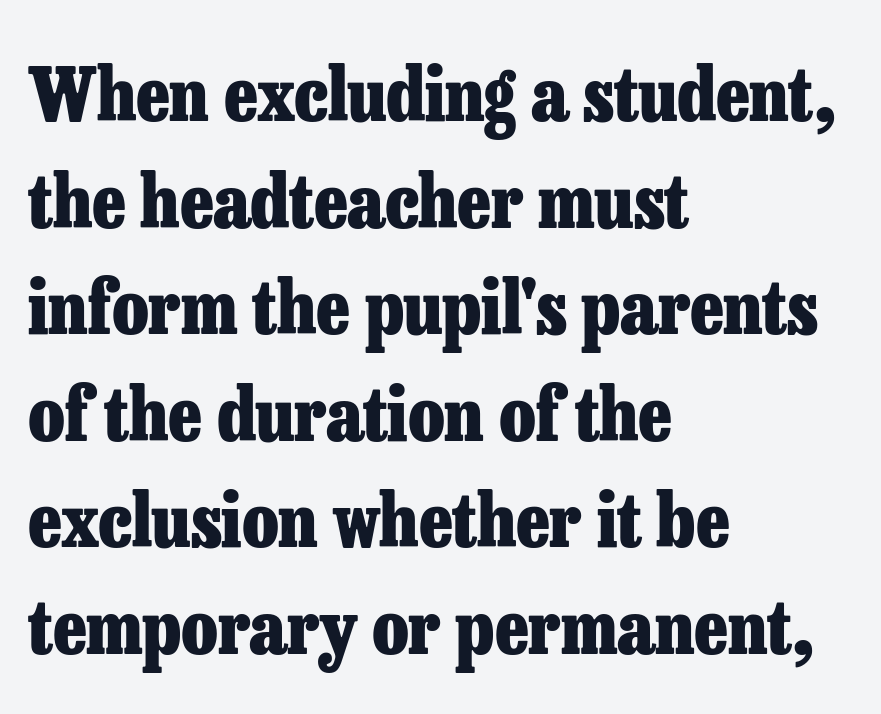
The image shows 74 px heavy serif type, upright; set left-aligned, normal line spacing (1.44x), normal letter spacing, not underlined; low stroke contrast and a medium x-height.
